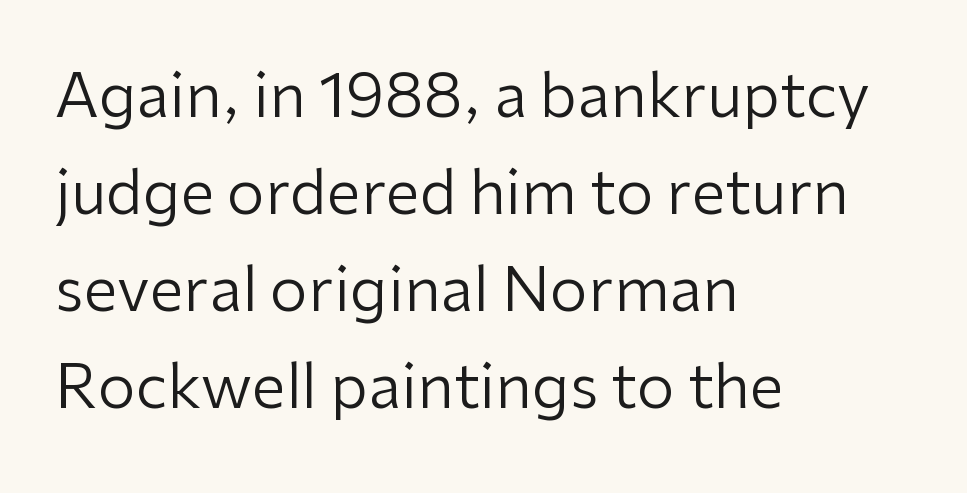
There is no visible air inserted between adjacent glyphs. Every row of glyphs begins at an identical x-position on the left. Vertical spacing — default. Note: no serifs on the glyphs. You could not count columns in this text — the font is proportionally spaced.
